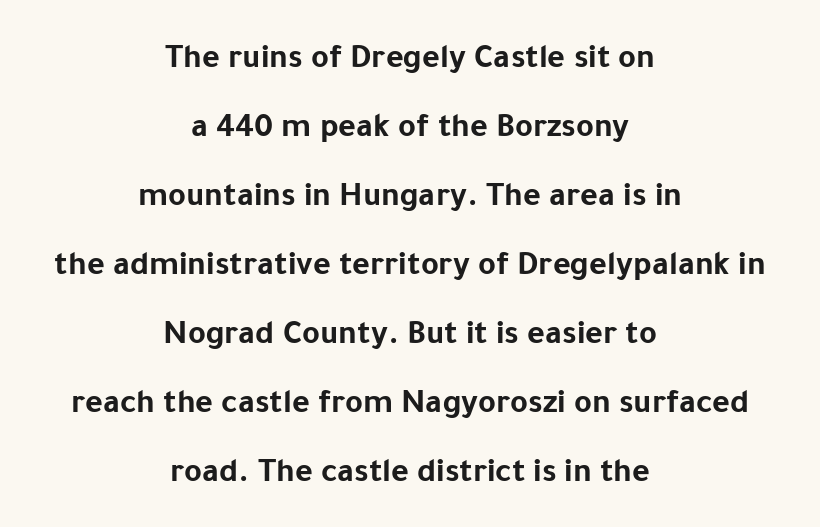
The designer went with a sans here, leaving each stem footless. Character widths vary here, with narrow letters taking less room than wide ones. Upright lettering throughout. Widely set lines give the paragraph a tall, airy silhouette. The type is set solid horizontally, with unmodified tracking. The paragraph shown floats in the horizontal middle.
